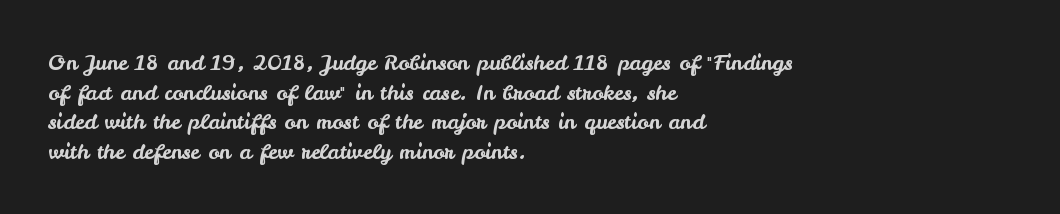
Q: Is the text italic (slanted)? A: Yes.
Q: Is the text underlined? A: No.
Q: How is the paragraph aligned? A: Left-aligned.
Q: Is the spacing between letters normal or unusually wide? A: Normal.
Q: Is the spacing between lines tight, normal or loose? A: Normal.
